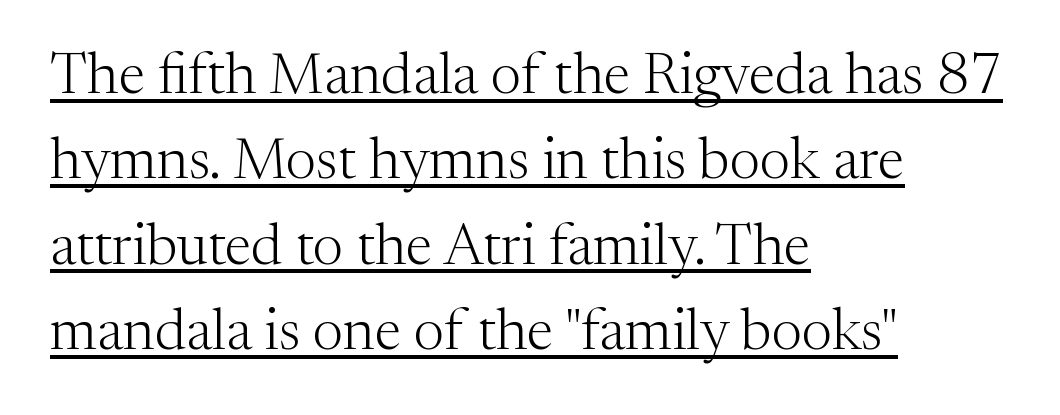
The image shows 58 px light serif type, upright; set left-aligned, normal line spacing (1.47x), normal letter spacing, underlined; medium stroke contrast and a medium x-height.
